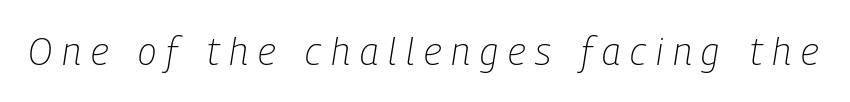
{"italic": "yes", "lean": "right", "slant_degrees": 9, "bold": "no", "weight": "light", "width": "condensed", "stroke_contrast": "low", "x_height": "medium", "monospaced": "no", "underline": "no", "letter_spacing": "wide", "letter_spacing_em": 0.26, "glyph_px": 38}
